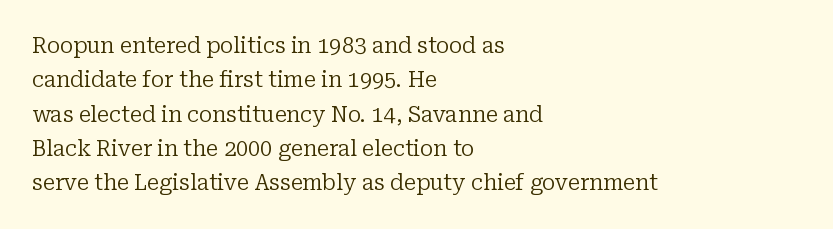
{"italic": "no", "bold": "no", "underline": "no", "align": "left", "line_spacing": "normal", "line_spacing_ratio": 1.56, "letter_spacing": "normal", "letter_spacing_em": 0.0, "glyph_px": 22}
